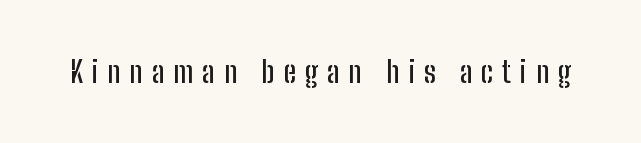
The image shows 30 px condensed sans-serif type, upright; set unusually wide letter spacing (+0.3 em), not underlined; low stroke contrast and a medium x-height.
